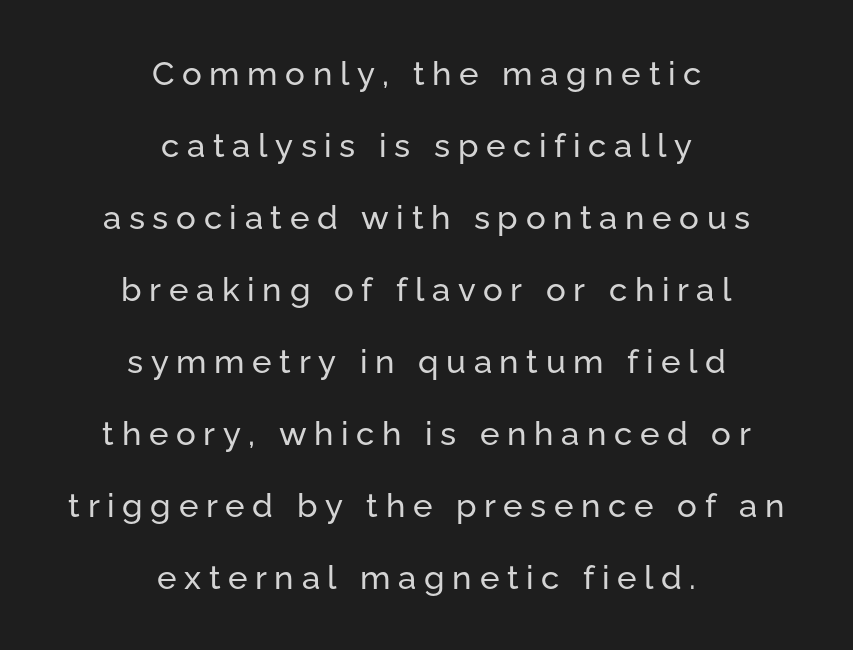
Horizontally, the lines are justified to the midpoint only. In terms of posture, this sample is upright. This sample has the flowing, uneven cadence of proportional lettering. Unlike a traditional serif, this face leaves its strokes unadorned. A clean baseline with only descenders dipping below it.
